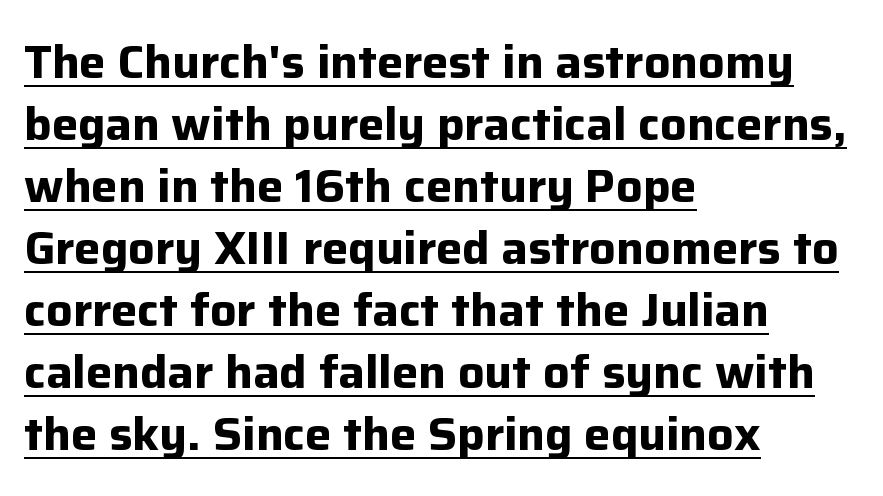
The image shows 47 px bold sans-serif type, upright; set left-aligned, normal line spacing (1.32x), normal letter spacing, underlined; low stroke contrast and a medium x-height.
